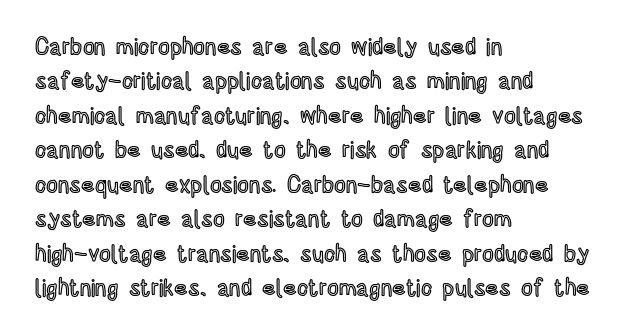
{"italic": "no", "underline": "no", "align": "left", "line_spacing": "normal", "line_spacing_ratio": 1.5, "letter_spacing": "normal", "letter_spacing_em": 0.0, "glyph_px": 23}
